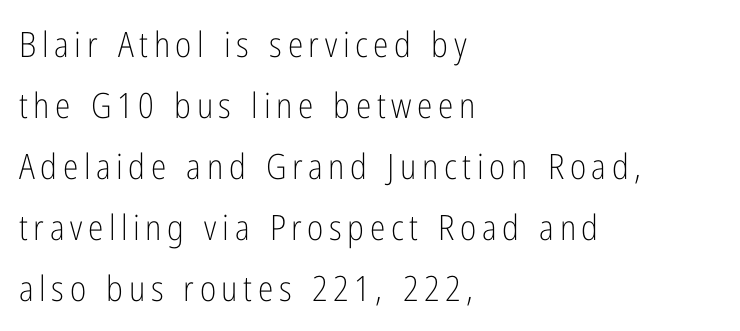
Q: Is the text bold? A: No.
Q: Is the text italic (slanted)? A: No, it is upright.
Q: Is the typeface a serif or a sans-serif typeface? A: Sans-serif.
Q: Is the text underlined? A: No.
Q: How is the paragraph aligned? A: Left-aligned.
Q: Width (condensed, normal, or wide)? A: Condensed.
Q: Stroke contrast? A: Low.
Q: x-height? A: Medium.
Q: Monospaced? A: No.
